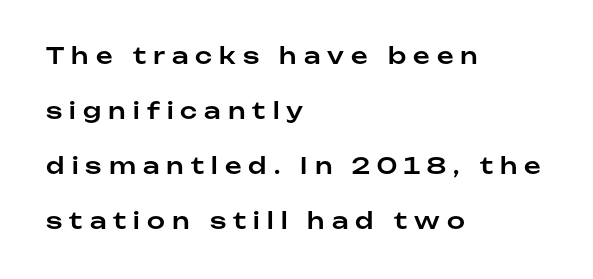
The image shows 23 px text type, upright; set left-aligned, loose line spacing (2.39x), unusually wide letter spacing (+0.31 em), not underlined.
